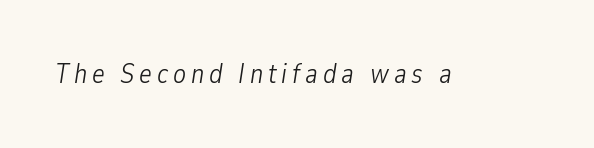
The image shows 27 px text type, italic (leaning right); set not underlined.
